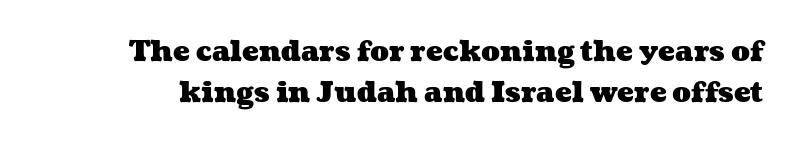
The foot of each line stays bare and open. Is this a fixed-width face? No — the glyphs have proportional, varying widths. A full-strength bold gives these letters their thick strokes. Regular leading.
